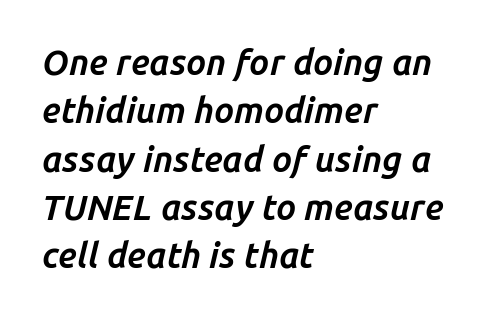
{"italic": "yes", "lean": "right", "slant_degrees": 14, "bold": "yes", "weight": "bold", "width": "normal", "stroke_contrast": "low", "x_height": "medium", "monospaced": "no", "underline": "no", "align": "left", "line_spacing": "normal", "line_spacing_ratio": 1.38, "letter_spacing": "normal", "letter_spacing_em": 0.0, "glyph_px": 35}
